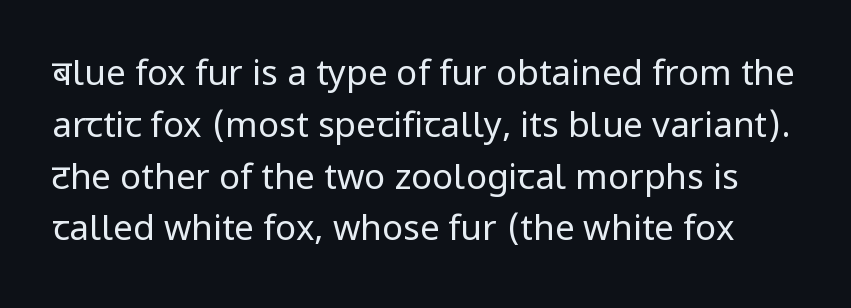
The image shows 35 px regular-weight sans-serif type, upright; set normal line spacing (1.48x), normal letter spacing, not underlined; low stroke contrast and a medium x-height.
